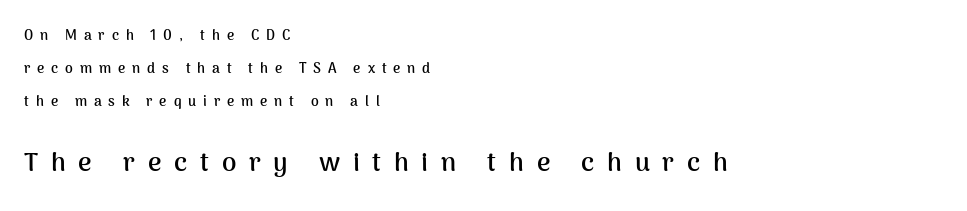
The image shows 26 px bold type, upright; set left-aligned, loose line spacing (2.35x), unusually wide letter spacing (+0.49 em), not underlined; the second (bottom) block is 1.86x larger.
